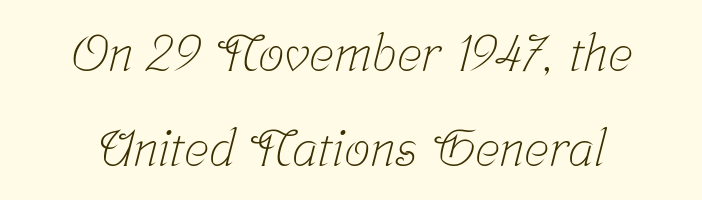
Q: Is the text bold? A: No.
Q: Is the typeface a serif or a sans-serif typeface? A: Serif.
Q: Is the text underlined? A: No.
Q: Is the spacing between letters normal or unusually wide? A: Normal.
Q: Width (condensed, normal, or wide)? A: Condensed.
Q: Stroke contrast? A: Low.
Q: x-height? A: Medium.
Q: Monospaced? A: No.
